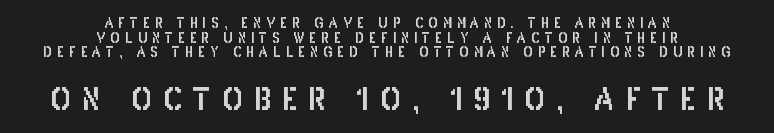
The image shows 31 px condensed sans-serif type, upright; set centered, tight line spacing (1.05x), unusually wide letter spacing (+0.35 em), not underlined; the second (bottom) block is 2.21x larger; low stroke contrast and a large x-height.
